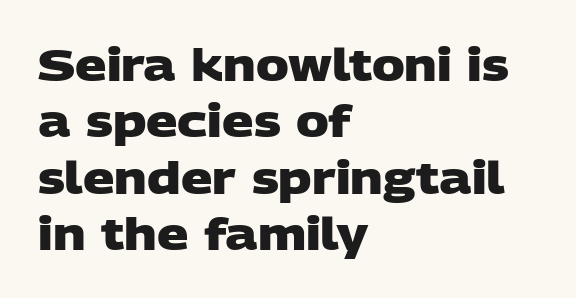
The typesetter chose a ragged-right arrangement here. Typographic density is high because the face is bold. This sample keeps an unexceptional amount of space between lines. Short note: letters normally spaced. Think of a printed novel: that variable character pitch is what you see here.
